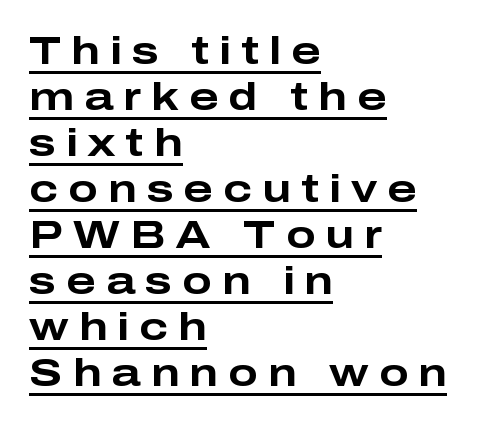
{"serif": "no", "italic": "no", "bold": "yes", "weight": "bold", "width": "wide", "stroke_contrast": "low", "x_height": "medium", "monospaced": "no", "underline": "yes", "align": "left", "line_spacing_ratio": 1.18, "letter_spacing": "wide", "letter_spacing_em": 0.26, "glyph_px": 39}
